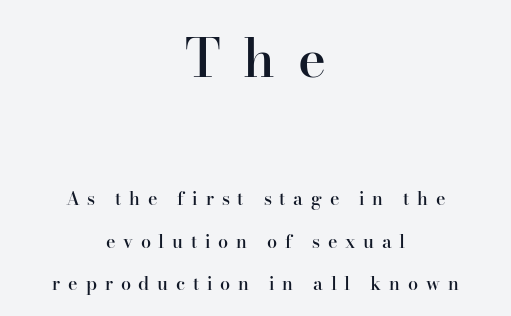
Q: Is the text bold? A: Semi-bold.
Q: Is the text italic (slanted)? A: No, it is upright.
Q: Is the typeface a serif or a sans-serif typeface? A: Serif.
Q: Is the text underlined? A: No.
Q: How is the paragraph aligned? A: Centered.
Q: Is the spacing between letters normal or unusually wide? A: Unusually wide.
Q: Is the spacing between lines tight, normal or loose? A: Loose.
Q: Which block of text is set in a larger size, the first (top) or the second (bottom)? A: The first (top) one.
Q: Width (condensed, normal, or wide)? A: Normal.
Q: Stroke contrast? A: High.
Q: x-height? A: Small.
Q: Monospaced? A: No.
